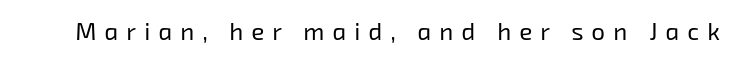
{"bold": "no", "underline": "no", "letter_spacing": "wide", "letter_spacing_em": 0.34, "glyph_px": 24}
